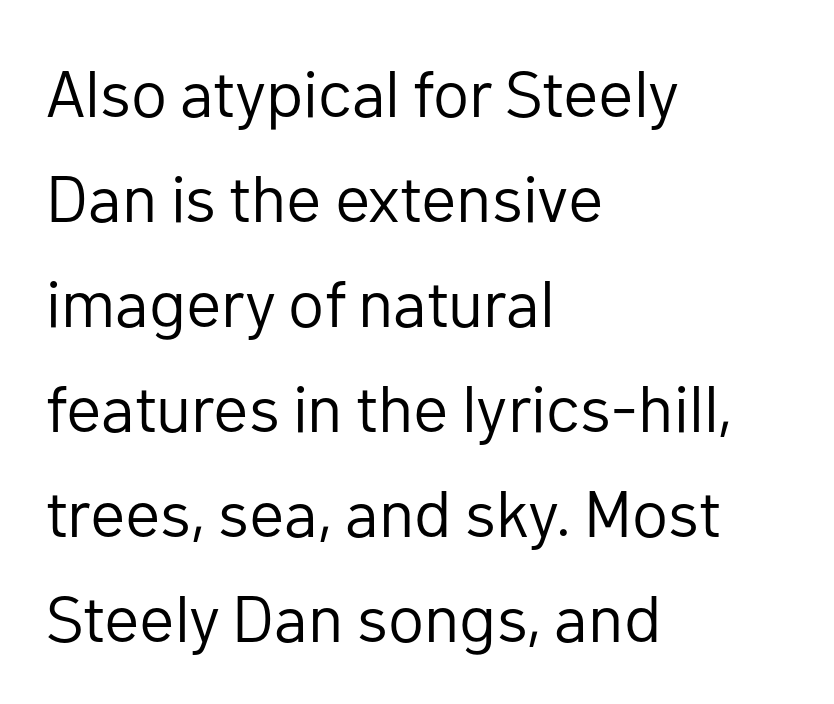
The image shows 66 px regular-weight sans-serif type, upright; set left-aligned, normal line spacing (1.59x), normal letter spacing, not underlined; low stroke contrast and a medium x-height.
